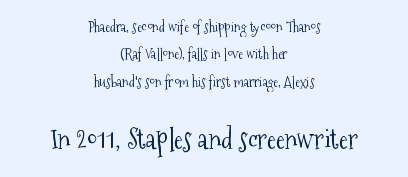
The image shows 27 px text type, upright; set centered, loose line spacing (1.95x), normal letter spacing, not underlined; the second (bottom) block is 1.93x larger.
